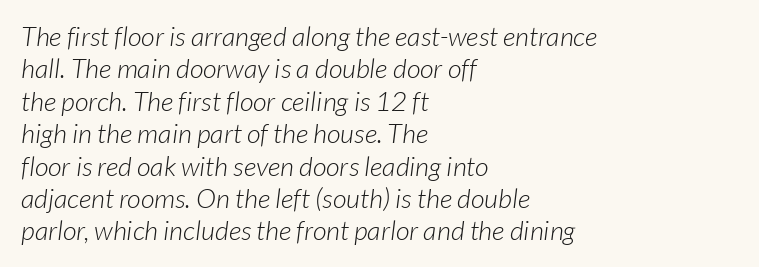
{"bold": "no", "underline": "no", "align": "left", "line_spacing_ratio": 1.2, "letter_spacing": "normal", "letter_spacing_em": 0.0, "glyph_px": 27}
